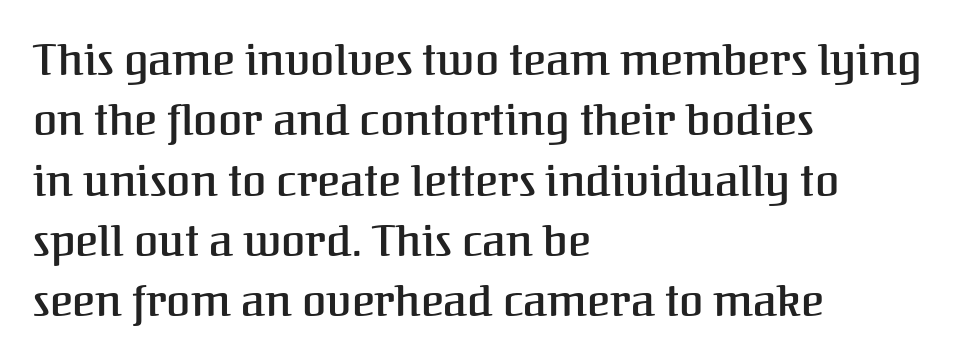
{"serif": "yes", "italic": "no", "bold": "semi", "weight": "semibold", "width": "normal", "stroke_contrast": "medium", "x_height": "medium", "monospaced": "no", "underline": "no", "align": "left", "line_spacing": "normal", "line_spacing_ratio": 1.37, "letter_spacing": "normal", "letter_spacing_em": 0.0, "glyph_px": 44}
